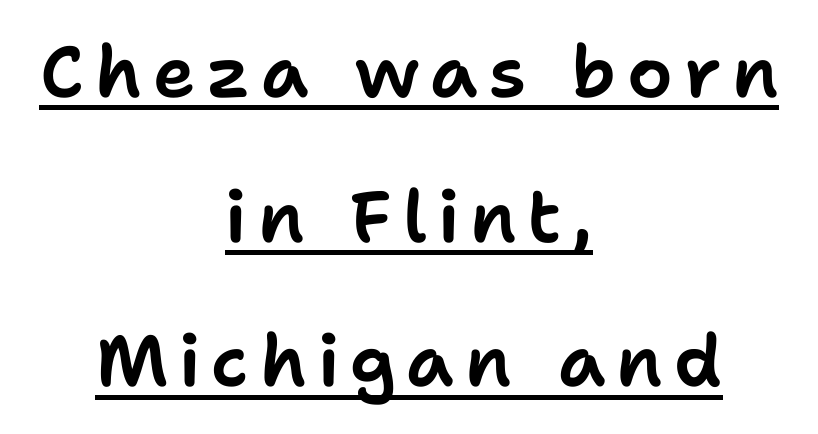
Q: Is the text italic (slanted)? A: No, it is upright.
Q: Is the typeface a serif or a sans-serif typeface? A: Sans-serif.
Q: Is the text underlined? A: Yes.
Q: How is the paragraph aligned? A: Centered.
Q: Is the spacing between lines tight, normal or loose? A: Loose.
Q: Width (condensed, normal, or wide)? A: Normal.
Q: Stroke contrast? A: Low.
Q: x-height? A: Medium.
Q: Monospaced? A: No.
